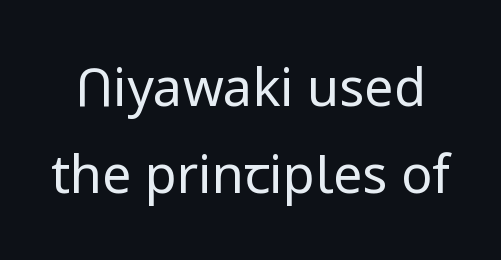
Q: Is the text bold? A: No.
Q: Is the text italic (slanted)? A: No, it is upright.
Q: Is the typeface a serif or a sans-serif typeface? A: Sans-serif.
Q: Is the text underlined? A: No.
Q: Is the spacing between letters normal or unusually wide? A: Normal.
Q: Is the spacing between lines tight, normal or loose? A: Normal.
Q: Width (condensed, normal, or wide)? A: Normal.
Q: Stroke contrast? A: Low.
Q: x-height? A: Medium.
Q: Monospaced? A: No.
